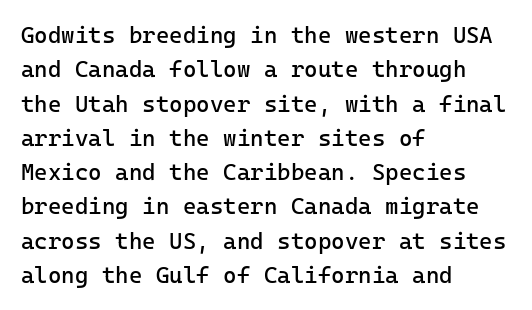
{"italic": "no", "bold": "no", "underline": "no", "align": "left", "line_spacing": "normal", "line_spacing_ratio": 1.49, "letter_spacing": "normal", "letter_spacing_em": 0.0, "glyph_px": 23}
